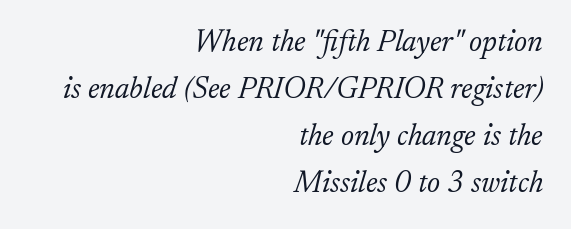
{"serif": "yes", "italic": "yes", "lean": "right", "slant_degrees": 17, "bold": "no", "weight": "light", "width": "normal", "stroke_contrast": "low", "x_height": "small", "monospaced": "no", "underline": "no", "align": "right", "line_spacing": "normal", "line_spacing_ratio": 1.57, "letter_spacing": "normal", "letter_spacing_em": 0.0, "glyph_px": 30}
